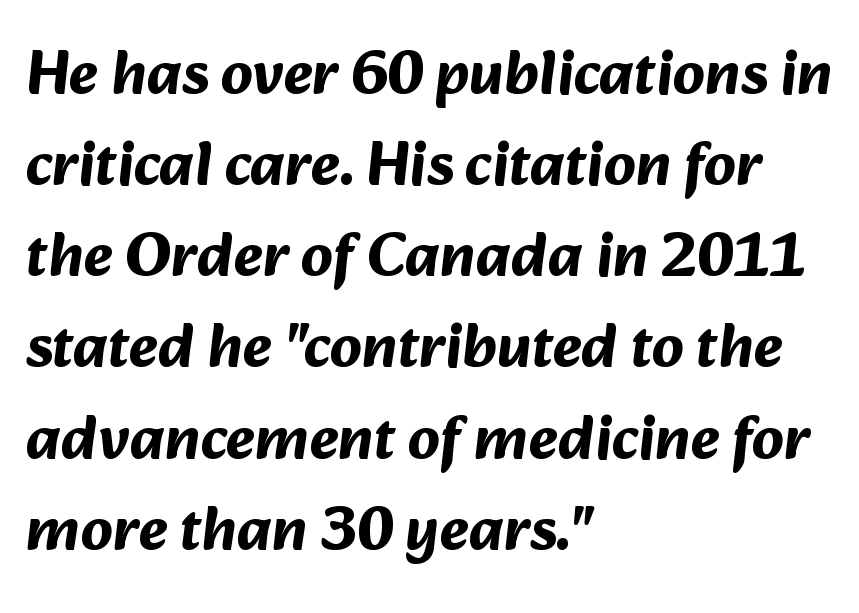
Q: Is the text bold? A: Yes.
Q: Is the typeface a serif or a sans-serif typeface? A: Sans-serif.
Q: Is the text underlined? A: No.
Q: How is the paragraph aligned? A: Left-aligned.
Q: Is the spacing between letters normal or unusually wide? A: Normal.
Q: Is the spacing between lines tight, normal or loose? A: Normal.
Q: Width (condensed, normal, or wide)? A: Normal.
Q: Stroke contrast? A: Medium.
Q: x-height? A: Medium.
Q: Monospaced? A: No.
